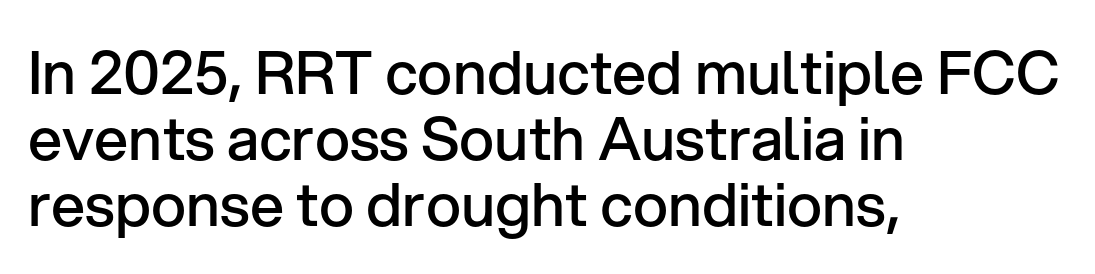
A typesetter would call this proportional, since set widths differ per character. Does the leading feel generous? Not at all — it's pinched. Layout note: lines flush left. What weight is shown? A semibold, between regular and bold. In terms of letterform style, serifs are entirely absent.
